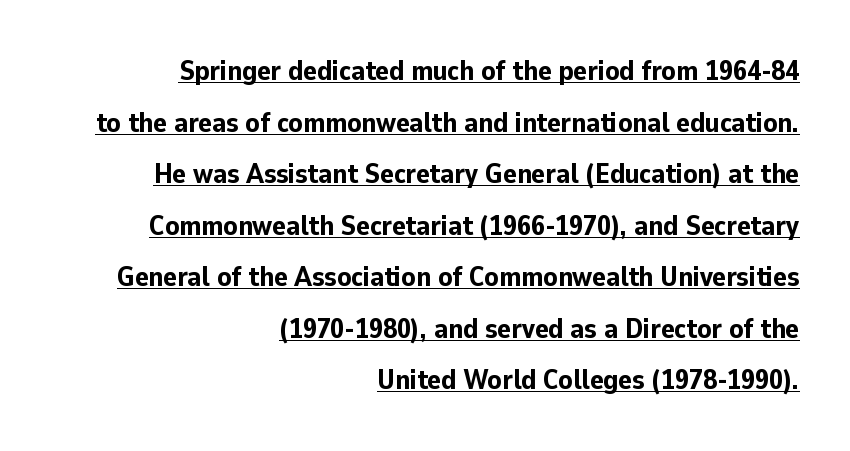
Q: Is the text bold? A: Yes.
Q: Is the text italic (slanted)? A: No, it is upright.
Q: Is the typeface a serif or a sans-serif typeface? A: Sans-serif.
Q: Is the text underlined? A: Yes.
Q: How is the paragraph aligned? A: Right-aligned.
Q: Is the spacing between letters normal or unusually wide? A: Normal.
Q: Width (condensed, normal, or wide)? A: Normal.
Q: Stroke contrast? A: Low.
Q: x-height? A: Medium.
Q: Monospaced? A: No.
